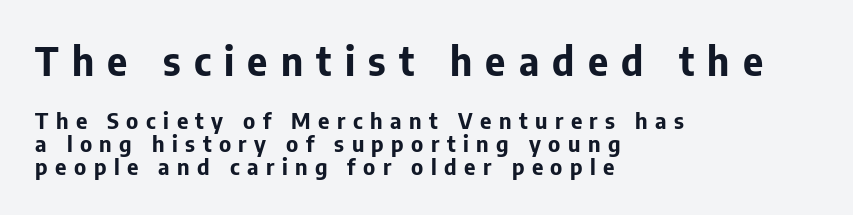
{"serif": "no", "italic": "no", "bold": "yes", "weight": "bold", "width": "normal", "stroke_contrast": "low", "x_height": "medium", "monospaced": "no", "underline": "no", "align": "left", "line_spacing": "tight", "line_spacing_ratio": 1.03, "letter_spacing": "wide", "letter_spacing_em": 0.34, "larger_block": "first", "size_ratio": 1.77, "glyph_px": 39}
